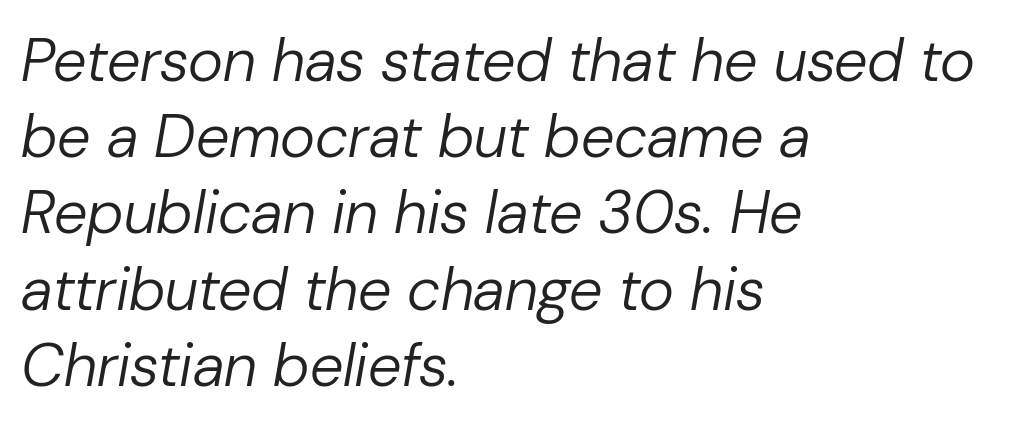
Does the leading feel generous? No, just average. Each letter keeps its own natural width here, so spacing adapts to shape. The strip under each line holds only bare page. Is this a heavy cut? Hardly; it is regular or lighter. These lines were composed using italics. Leftover space on each line is placed entirely after the last word.
